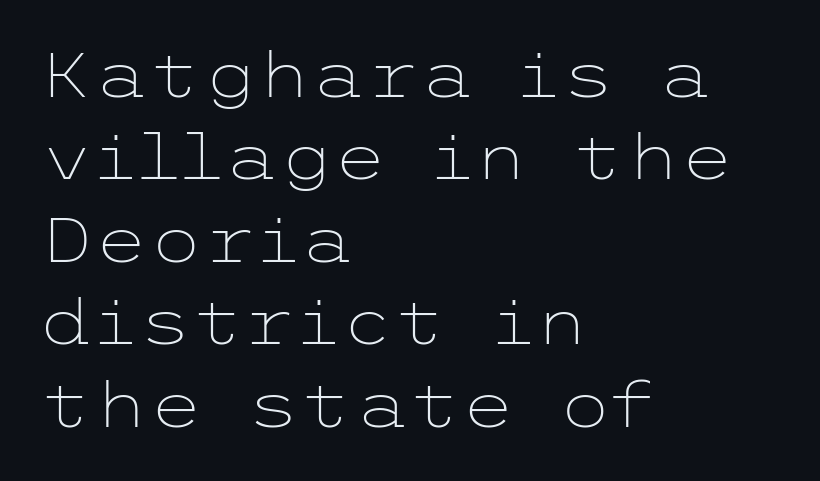
This reads as an unemphasized weight, regular at the heaviest. The lines are quadded left. Does the leading feel generous? No, just average. Serifs: no, the terminals of the letterforms are clean. Descenders hang freely into open space. Designer's note — italics off, roman on.
